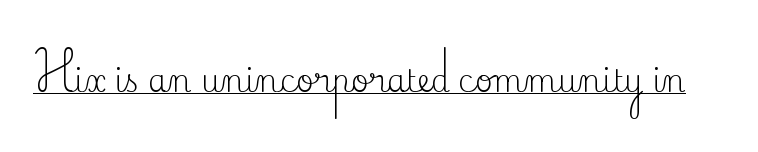
The image shows 30 px regular-weight serif type, upright; set normal letter spacing, underlined; medium stroke contrast and a small x-height.
